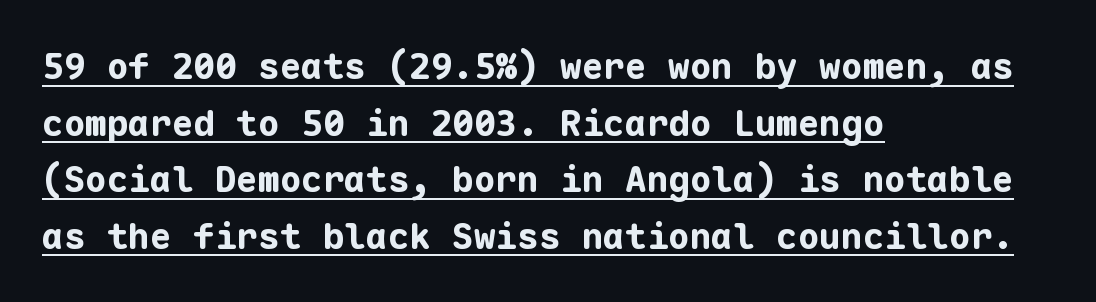
Compared with undecorated copy, this sample adds a rule below the words. The tracking reads as untouched default to a designer's eye. Each letter, wide or thin by design, is forced into the same width here. The passage shown stacks its lines at a standard gap. Line starts are locked; line ends wander.
